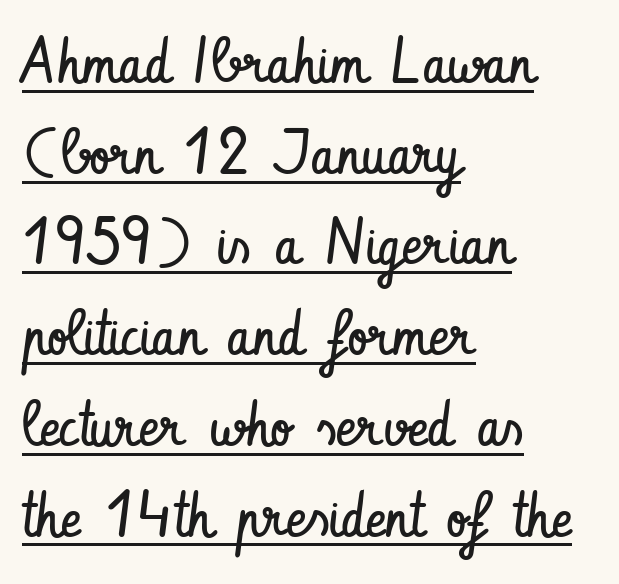
The image shows 63 px regular-weight, condensed sans-serif type, upright; set left-aligned, normal line spacing (1.44x), normal letter spacing, underlined; low stroke contrast and a small x-height.
